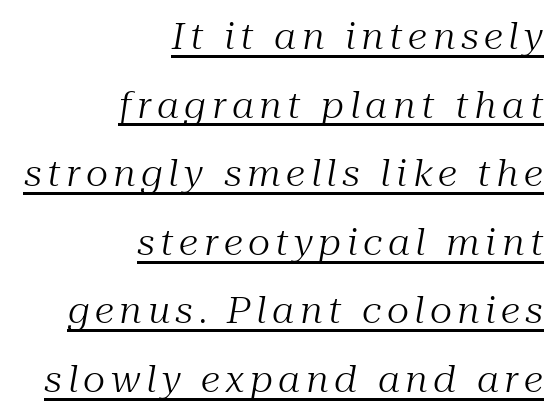
Q: Is the text bold? A: No.
Q: Is the text italic (slanted)? A: Yes, it leans right by about 10 degrees.
Q: Is the typeface a serif or a sans-serif typeface? A: Serif.
Q: Is the text underlined? A: Yes.
Q: How is the paragraph aligned? A: Right-aligned.
Q: Is the spacing between lines tight, normal or loose? A: Loose.
Q: Width (condensed, normal, or wide)? A: Normal.
Q: Stroke contrast? A: Medium.
Q: x-height? A: Medium.
Q: Monospaced? A: No.
